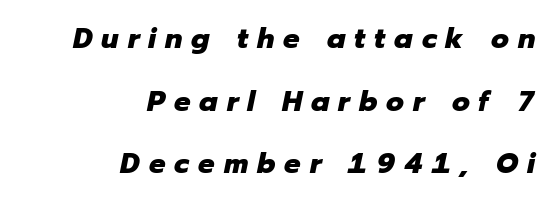
Line spacing here is loose. The whole block is typeset with a tilt. Rule under the text: the space is simply empty. A typesetter would call this proportional, since set widths differ per character.
